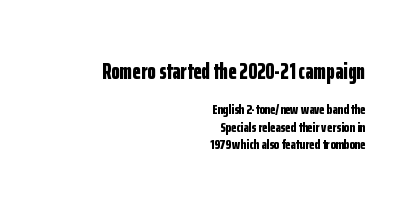
{"italic": "no", "bold": "yes", "underline": "no", "align": "right", "line_spacing_ratio": 1.22, "letter_spacing": "normal", "letter_spacing_em": 0.0, "larger_block": "first", "size_ratio": 1.57, "glyph_px": 22}
